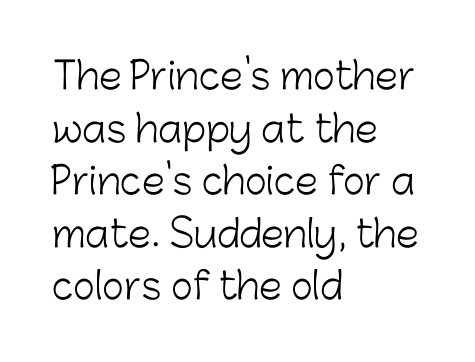
{"serif": "no", "italic": "no", "bold": "no", "weight": "light", "width": "normal", "stroke_contrast": "low", "x_height": "medium", "monospaced": "no", "underline": "no", "align": "left", "line_spacing": "normal", "line_spacing_ratio": 1.42, "letter_spacing": "normal", "letter_spacing_em": 0.0, "glyph_px": 37}
